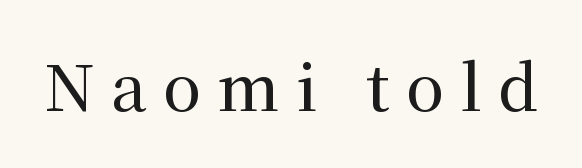
{"serif": "yes", "italic": "no", "width": "normal", "stroke_contrast": "medium", "x_height": "medium", "monospaced": "no", "underline": "no", "letter_spacing": "wide", "letter_spacing_em": 0.26, "glyph_px": 63}
